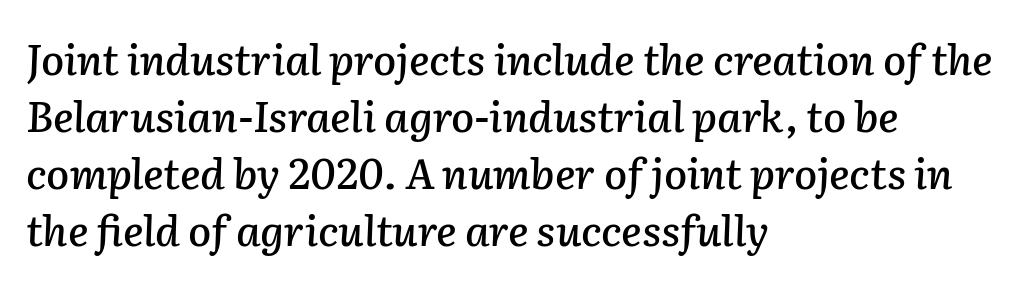
The space beneath each line is pristine and unruled. Think of a printed novel: that variable character pitch is what you see here. Observe the ordinary spacing: letters are neighbours, not strangers. Students, observe: this is what conventionally led text looks like. Does the lettering tilt? It does — this is italic.
